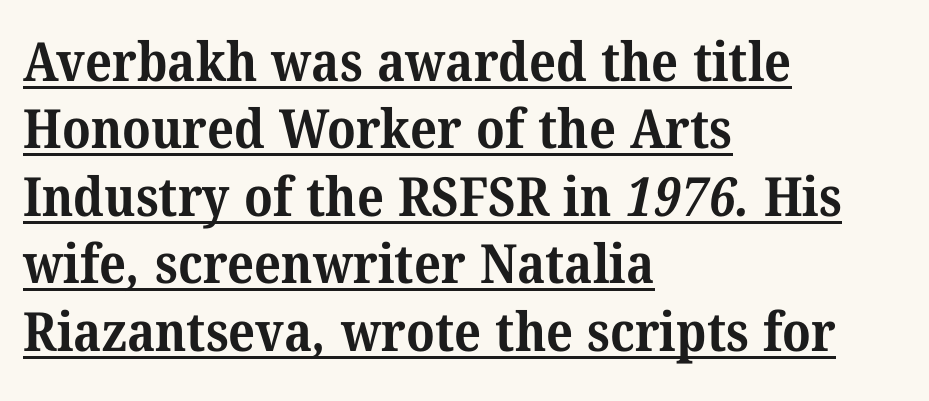
The image shows 54 px bold serif type; set left-aligned, normal line spacing (1.25x), normal letter spacing, underlined; medium stroke contrast and a medium x-height.
